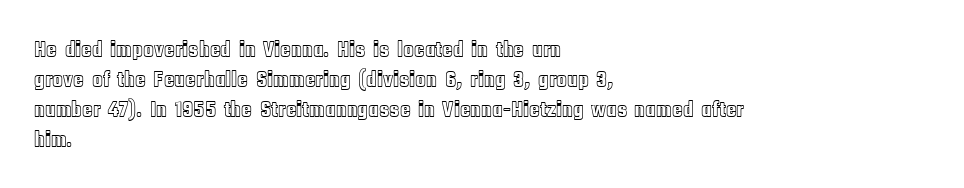
The image shows 22 px text type, upright; set left-aligned, normal line spacing (1.36x), normal letter spacing, not underlined.
